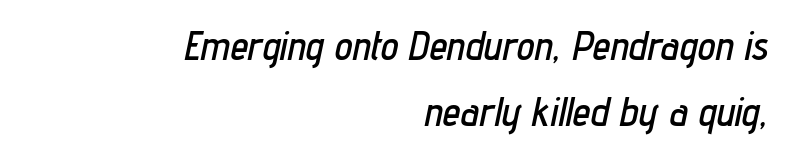
{"italic": "yes", "lean": "right", "slant_degrees": 12, "width": "condensed", "stroke_contrast": "low", "x_height": "medium", "monospaced": "no", "underline": "no", "align": "right", "line_spacing": "normal", "line_spacing_ratio": 1.66, "letter_spacing": "normal", "letter_spacing_em": 0.0, "glyph_px": 40}
